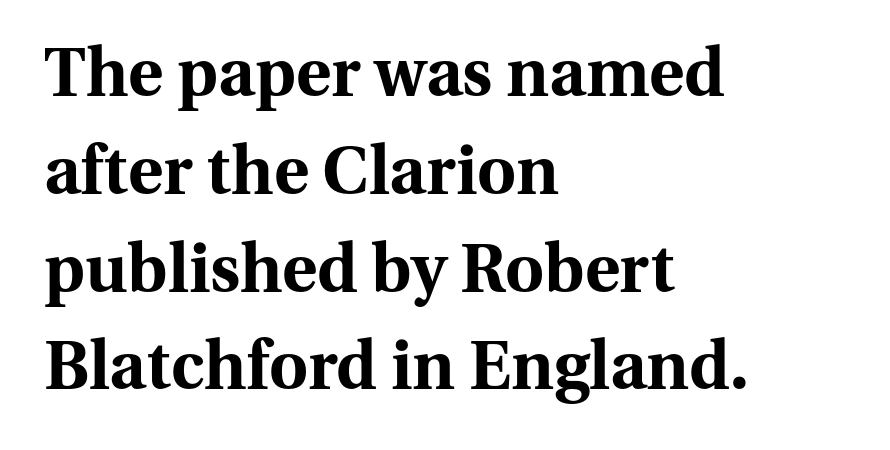
Is this a fixed-width face? No — the glyphs have proportional, varying widths. Weight: bold. The foot of each line stays bare and open. Horizontal alignment here is leftward, the default for most running prose. Vertical strokes here are truly vertical.
